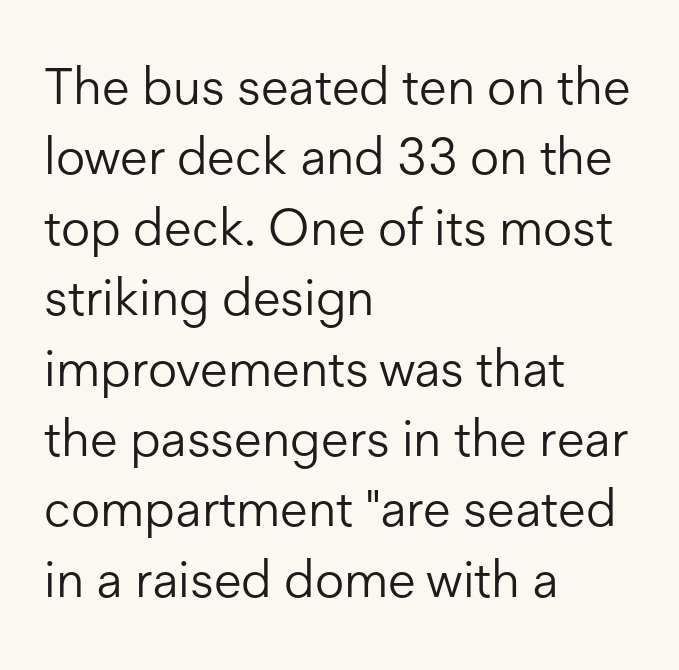
Q: Is the text bold? A: No.
Q: Is the text italic (slanted)? A: No, it is upright.
Q: Is the typeface a serif or a sans-serif typeface? A: Sans-serif.
Q: Is the text underlined? A: No.
Q: How is the paragraph aligned? A: Left-aligned.
Q: Is the spacing between letters normal or unusually wide? A: Normal.
Q: Is the spacing between lines tight, normal or loose? A: Normal.
Q: Width (condensed, normal, or wide)? A: Normal.
Q: Stroke contrast? A: Low.
Q: x-height? A: Medium.
Q: Monospaced? A: No.
